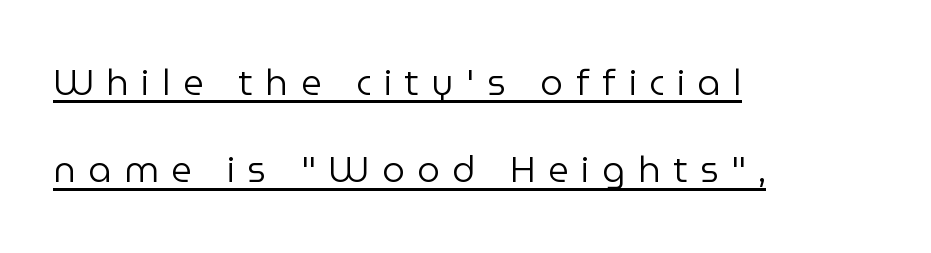
Q: Is the text bold? A: No.
Q: Is the text italic (slanted)? A: No, it is upright.
Q: Is the typeface a serif or a sans-serif typeface? A: Sans-serif.
Q: Is the text underlined? A: Yes.
Q: How is the paragraph aligned? A: Left-aligned.
Q: Is the spacing between letters normal or unusually wide? A: Unusually wide.
Q: Is the spacing between lines tight, normal or loose? A: Loose.
Q: Width (condensed, normal, or wide)? A: Normal.
Q: Stroke contrast? A: Low.
Q: x-height? A: Medium.
Q: Monospaced? A: No.
